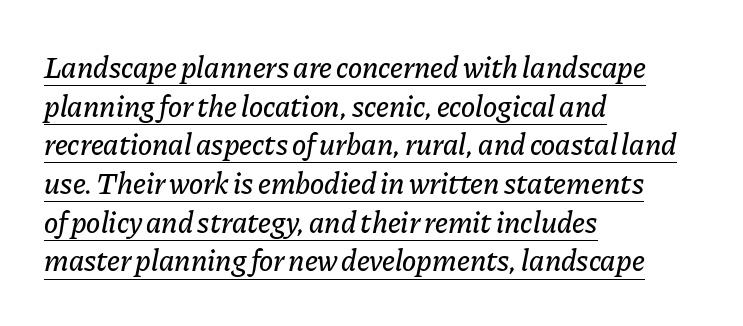
Caption: standard tracking, unaltered. If you drew a line through each stem, it would be angled. In terms of leading, this rendering sits right in the middle. A classic flush-left, rag-right setting is used for this passage. Each letter keeps its own natural width here, so spacing adapts to shape. What decoration does the sample have? An underline.
